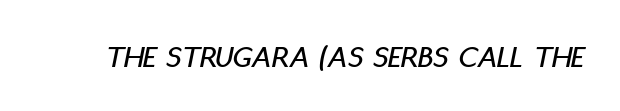
Rule under the text: the space is simply empty. Proportional: the letters do not fall into vertical columns. Does the lettering tilt? It does — this is italic. The line texture is even and compact thanks to regular tracking.
